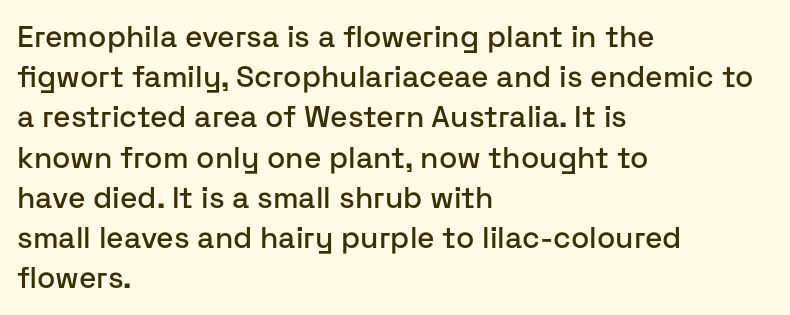
The image shows 30 px sans-serif type, upright; set left-aligned, normal line spacing (1.34x), normal letter spacing, not underlined; low stroke contrast and a medium x-height.
